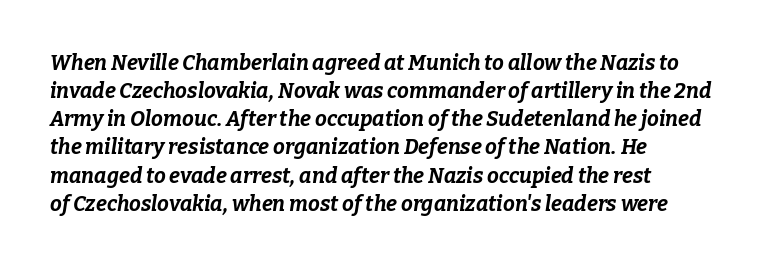
{"italic": "yes", "lean": "right", "slant_degrees": 9, "bold": "yes", "underline": "no", "align": "left", "line_spacing": "normal", "line_spacing_ratio": 1.34, "letter_spacing": "normal", "letter_spacing_em": 0.0, "glyph_px": 21}
